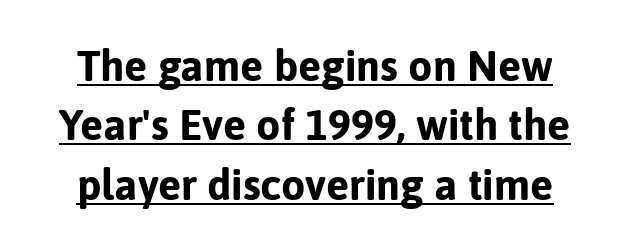
{"serif": "no", "italic": "no", "bold": "yes", "weight": "bold", "width": "normal", "stroke_contrast": "low", "x_height": "medium", "monospaced": "no", "underline": "yes", "line_spacing": "normal", "line_spacing_ratio": 1.38, "letter_spacing": "normal", "letter_spacing_em": 0.0, "glyph_px": 43}
